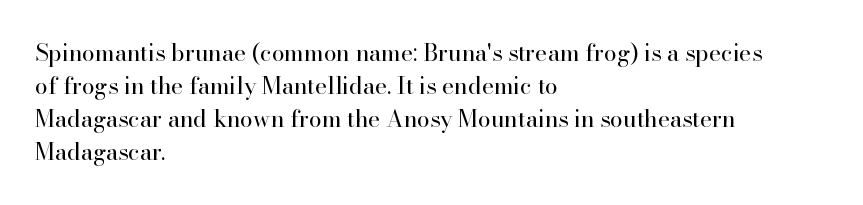
Q: Is the text bold? A: No.
Q: Is the text italic (slanted)? A: No, it is upright.
Q: Is the text underlined? A: No.
Q: How is the paragraph aligned? A: Left-aligned.
Q: Is the spacing between letters normal or unusually wide? A: Normal.
Q: Is the spacing between lines tight, normal or loose? A: Normal.
